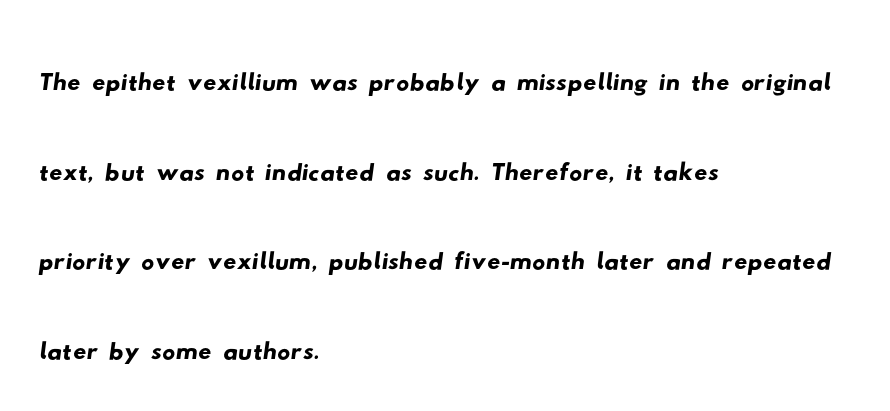
{"serif": "no", "width": "wide", "stroke_contrast": "low", "x_height": "small", "monospaced": "no", "underline": "no", "align": "left", "line_spacing": "normal", "line_spacing_ratio": 1.38, "letter_spacing": "normal", "letter_spacing_em": 0.0, "glyph_px": 65}
